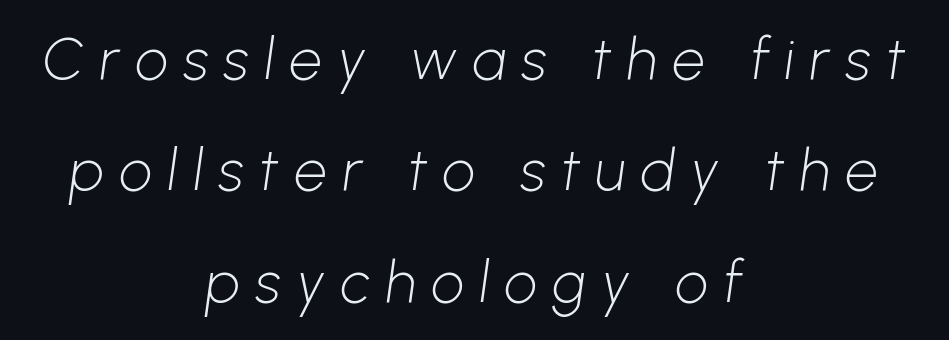
Q: Is the text bold? A: No.
Q: Is the typeface a serif or a sans-serif typeface? A: Sans-serif.
Q: Is the text underlined? A: No.
Q: How is the paragraph aligned? A: Centered.
Q: Is the spacing between letters normal or unusually wide? A: Unusually wide.
Q: Is the spacing between lines tight, normal or loose? A: Loose.
Q: Width (condensed, normal, or wide)? A: Normal.
Q: Stroke contrast? A: Low.
Q: x-height? A: Medium.
Q: Monospaced? A: No.
